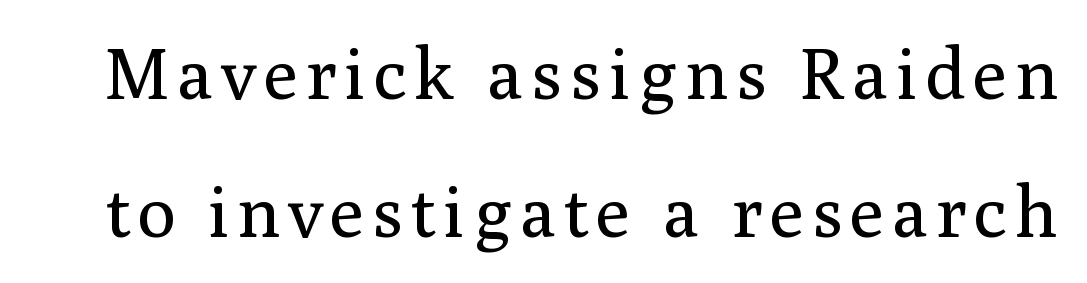
Q: Is the text bold? A: No.
Q: Is the text italic (slanted)? A: No, it is upright.
Q: Is the typeface a serif or a sans-serif typeface? A: Serif.
Q: Is the text underlined? A: No.
Q: Is the spacing between lines tight, normal or loose? A: Loose.
Q: Width (condensed, normal, or wide)? A: Normal.
Q: Stroke contrast? A: Medium.
Q: x-height? A: Medium.
Q: Monospaced? A: No.
